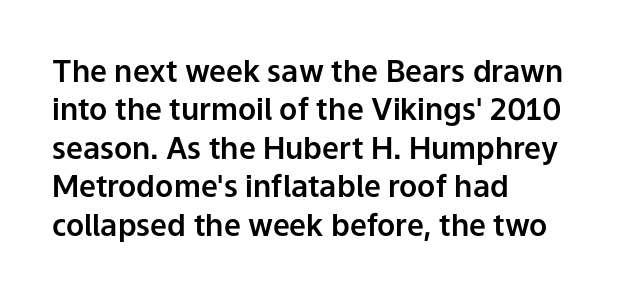
Proportional: the letters do not fall into vertical columns. Every character sits straight up, as roman type does. Quick note: interline space is typical. A typesetter would label this face a sans.
